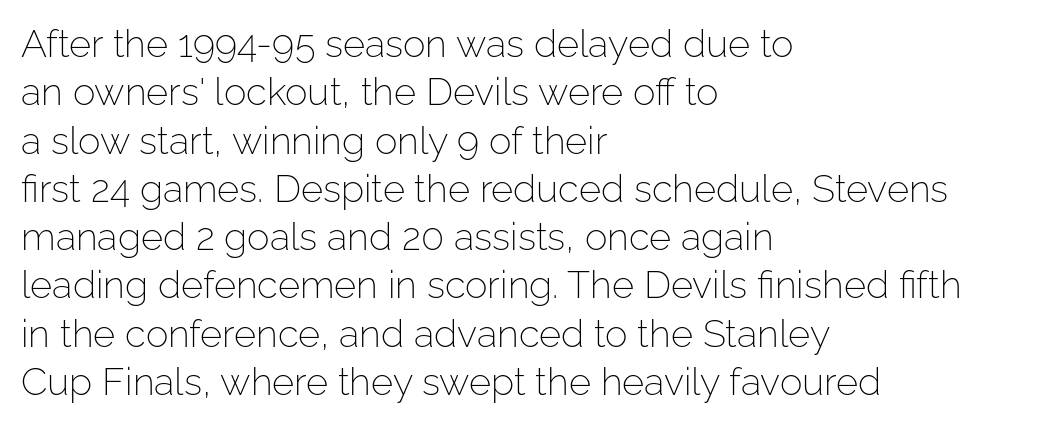
{"serif": "no", "italic": "no", "bold": "no", "weight": "light", "width": "normal", "stroke_contrast": "low", "x_height": "medium", "monospaced": "no", "underline": "no", "align": "left", "line_spacing": "normal", "line_spacing_ratio": 1.27, "letter_spacing": "normal", "letter_spacing_em": 0.0, "glyph_px": 38}
